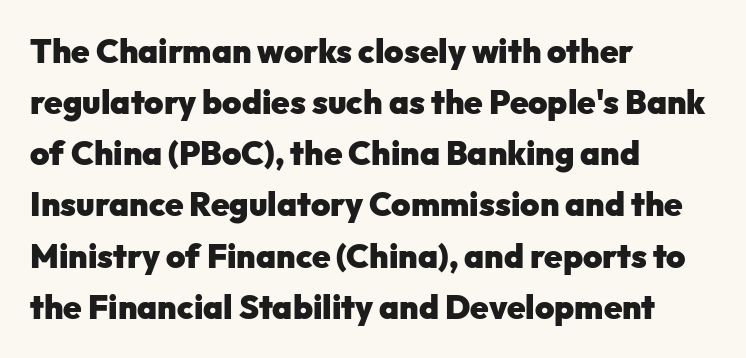
Is this a sans? Yes — the strokes have no serifs. Leftover space on each line is placed entirely after the last word. This rendering leaves character spacing at its baseline value. Baseline-to-baseline distance is the conventional proportion of letter height.
